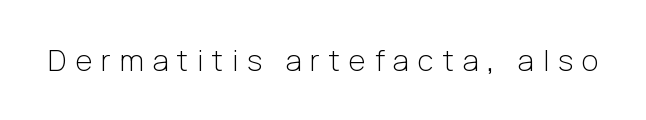
The image shows 29 px light sans-serif type, upright; set unusually wide letter spacing (+0.31 em), not underlined; low stroke contrast and a medium x-height.
